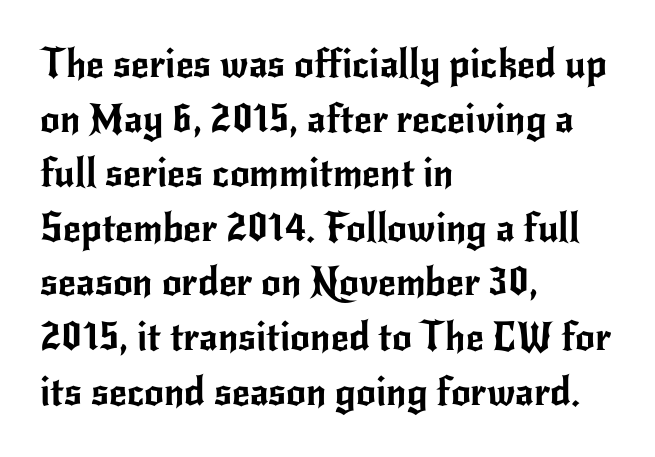
Does extra space separate the letters? No, they use regular spacing. Descender tails drop into unmarked territory. Short and long lines alike share a common starting point at left. The line-height multiplier appears to be the usual default. Is this a fixed-width face? No — the glyphs have proportional, varying widths. To sum up the face: it is a sans, with no serifs.
